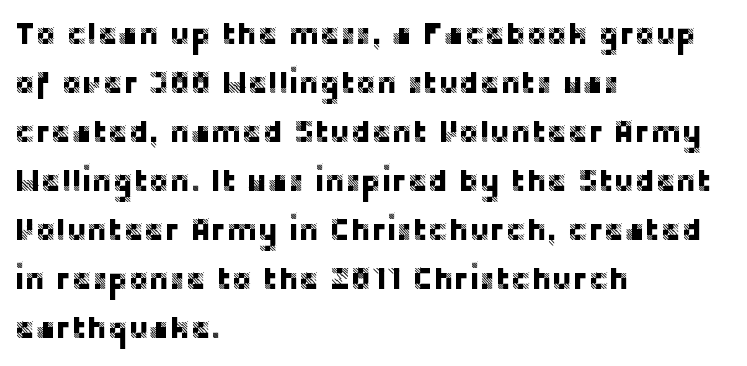
The image shows 31 px sans-serif type, upright; set left-aligned, normal line spacing (1.58x), normal letter spacing, not underlined; low stroke contrast and a large x-height.
